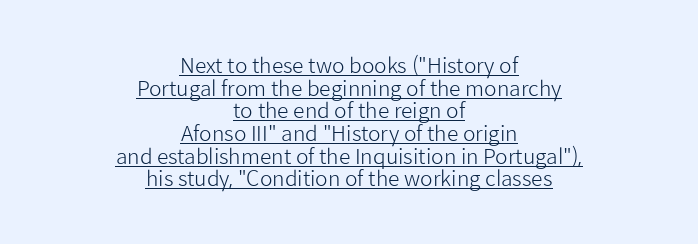
{"italic": "no", "bold": "no", "underline": "yes", "align": "center", "line_spacing": "tight", "line_spacing_ratio": 1.08, "letter_spacing": "normal", "letter_spacing_em": 0.0, "glyph_px": 21}
